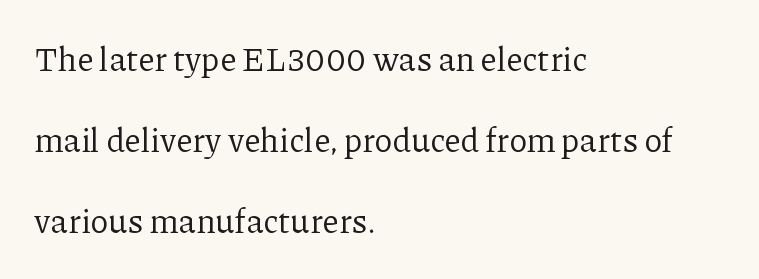
Q: Is the text bold? A: No.
Q: Is the text italic (slanted)? A: No, it is upright.
Q: Is the typeface a serif or a sans-serif typeface? A: Serif.
Q: Is the text underlined? A: No.
Q: How is the paragraph aligned? A: Left-aligned.
Q: Is the spacing between letters normal or unusually wide? A: Normal.
Q: Is the spacing between lines tight, normal or loose? A: Loose.
Q: Width (condensed, normal, or wide)? A: Normal.
Q: Stroke contrast? A: Low.
Q: x-height? A: Medium.
Q: Monospaced? A: No.
